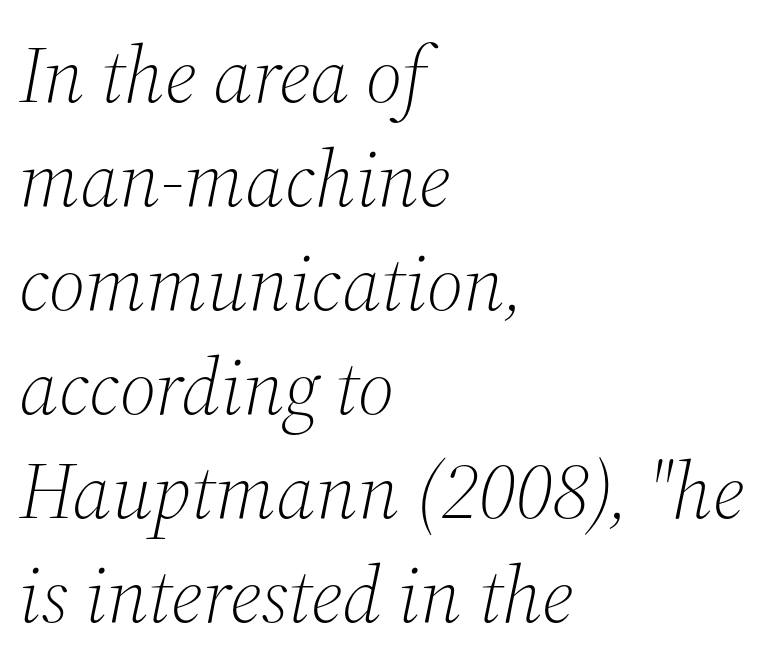
{"serif": "yes", "italic": "yes", "lean": "right", "slant_degrees": 12, "bold": "no", "weight": "light", "width": "normal", "stroke_contrast": "medium", "x_height": "medium", "monospaced": "no", "underline": "no", "align": "left", "line_spacing": "normal", "line_spacing_ratio": 1.3, "letter_spacing": "normal", "letter_spacing_em": 0.0, "glyph_px": 80}
